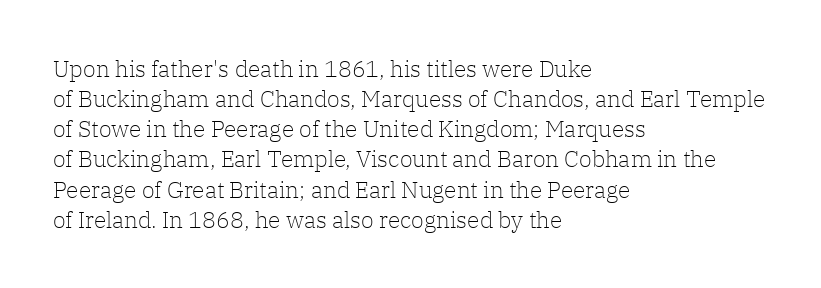
Q: Is the text bold? A: No.
Q: Is the text italic (slanted)? A: No, it is upright.
Q: Is the text underlined? A: No.
Q: How is the paragraph aligned? A: Left-aligned.
Q: Is the spacing between letters normal or unusually wide? A: Normal.
Q: Is the spacing between lines tight, normal or loose? A: Normal.
